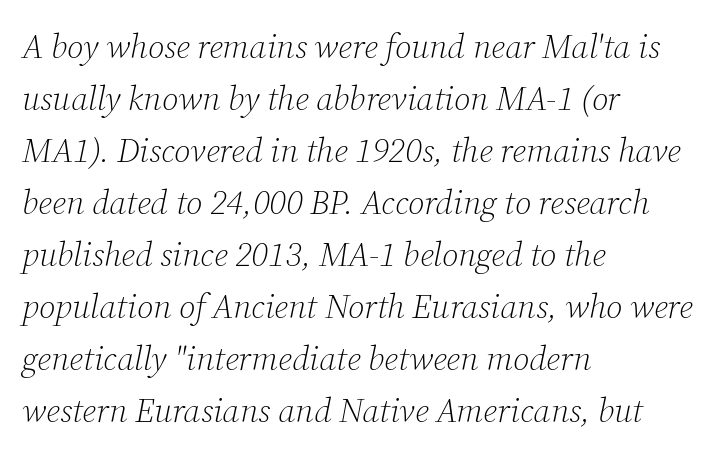
Q: Is the text bold? A: No.
Q: Is the text italic (slanted)? A: Yes, it leans right by about 12 degrees.
Q: Is the typeface a serif or a sans-serif typeface? A: Serif.
Q: Is the text underlined? A: No.
Q: How is the paragraph aligned? A: Left-aligned.
Q: Is the spacing between letters normal or unusually wide? A: Normal.
Q: Is the spacing between lines tight, normal or loose? A: Normal.
Q: Width (condensed, normal, or wide)? A: Normal.
Q: Stroke contrast? A: Low.
Q: x-height? A: Medium.
Q: Monospaced? A: No.
